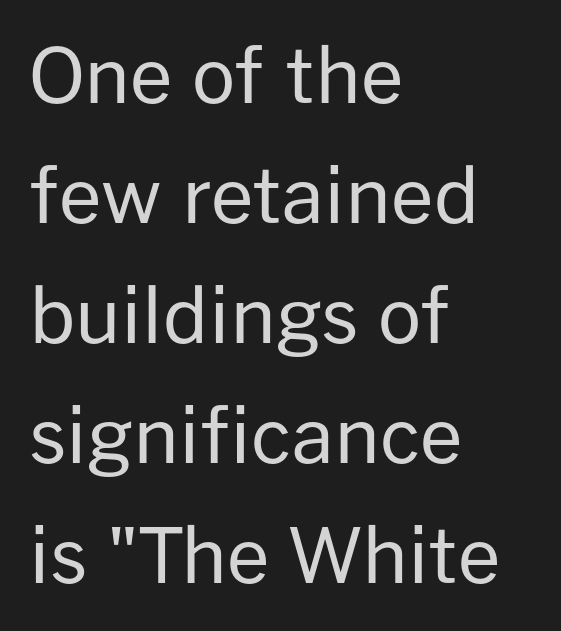
{"serif": "no", "italic": "no", "bold": "no", "weight": "regular", "width": "normal", "stroke_contrast": "low", "x_height": "medium", "monospaced": "no", "underline": "no", "align": "left", "line_spacing": "normal", "line_spacing_ratio": 1.58, "letter_spacing": "normal", "letter_spacing_em": 0.0, "glyph_px": 76}
